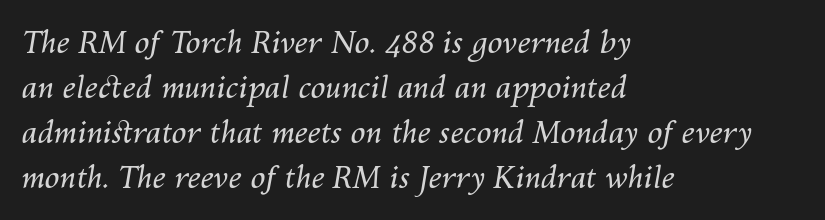
{"italic": "yes", "lean": "right", "slant_degrees": 10, "bold": "no", "weight": "regular", "width": "normal", "stroke_contrast": "medium", "x_height": "medium", "monospaced": "no", "underline": "no", "align": "left", "line_spacing": "normal", "line_spacing_ratio": 1.5, "letter_spacing": "normal", "letter_spacing_em": 0.0, "glyph_px": 30}
